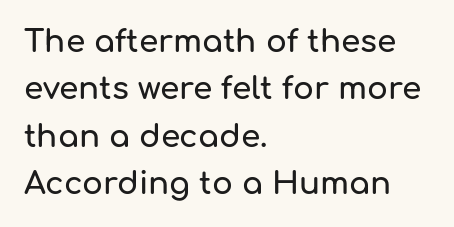
The horizontal fit of the characters is conventional and even. You could not count columns in this text — the font is proportionally spaced. Check where the strokes stop: nothing finishes them off — pure sans. Honestly, the row spacing looks completely unremarkable.
